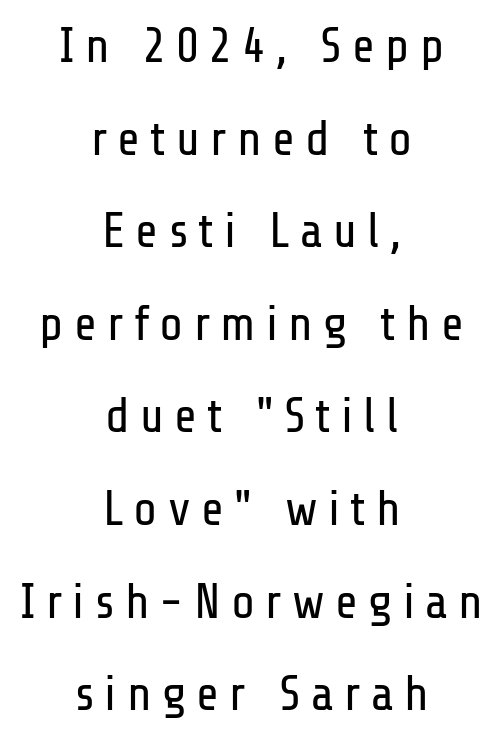
The image shows 49 px regular-weight, condensed sans-serif type, upright; set centered, line spacing 1.89x, unusually wide letter spacing (+0.21 em), not underlined; low stroke contrast and a medium x-height.
